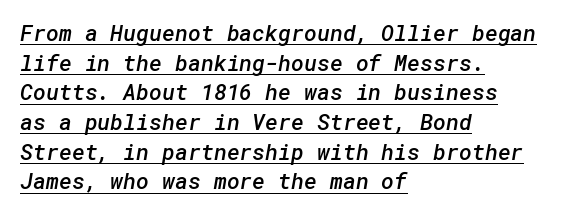
The image shows 22 px text type; set left-aligned, normal line spacing (1.35x), normal letter spacing, underlined.
